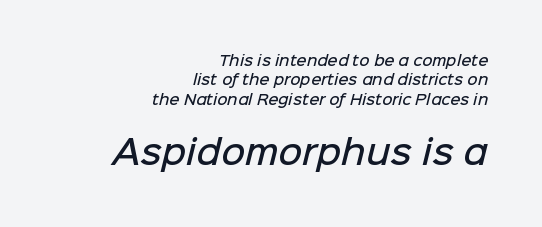
Q: Is the text bold? A: Semi-bold.
Q: Is the typeface a serif or a sans-serif typeface? A: Sans-serif.
Q: Is the text underlined? A: No.
Q: How is the paragraph aligned? A: Right-aligned.
Q: Is the spacing between letters normal or unusually wide? A: Normal.
Q: Is the spacing between lines tight, normal or loose? A: Normal.
Q: Which block of text is set in a larger size, the first (top) or the second (bottom)? A: The second (bottom) one.
Q: Width (condensed, normal, or wide)? A: Normal.
Q: Stroke contrast? A: Low.
Q: x-height? A: Medium.
Q: Monospaced? A: No.
